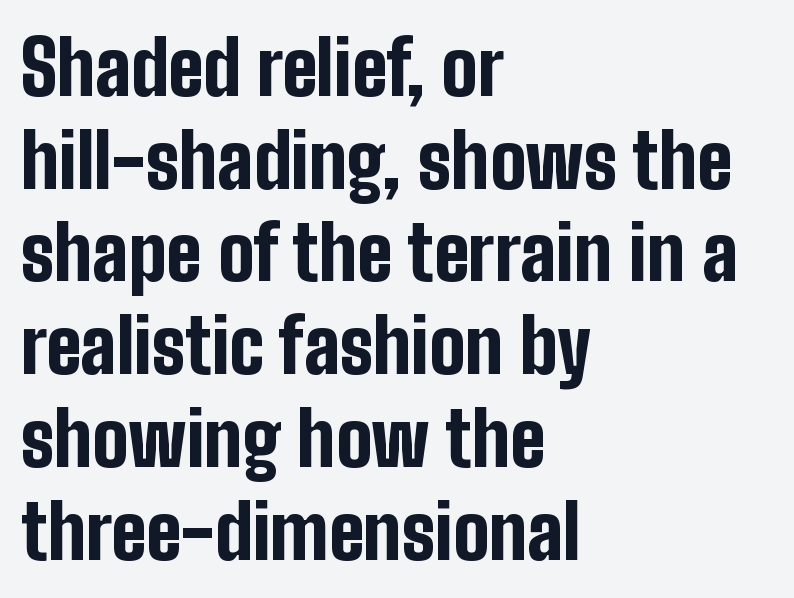
Q: Is the text bold? A: Yes.
Q: Is the text italic (slanted)? A: No, it is upright.
Q: Is the typeface a serif or a sans-serif typeface? A: Sans-serif.
Q: Is the text underlined? A: No.
Q: How is the paragraph aligned? A: Left-aligned.
Q: Is the spacing between letters normal or unusually wide? A: Normal.
Q: Width (condensed, normal, or wide)? A: Condensed.
Q: Stroke contrast? A: Low.
Q: x-height? A: Medium.
Q: Monospaced? A: No.
